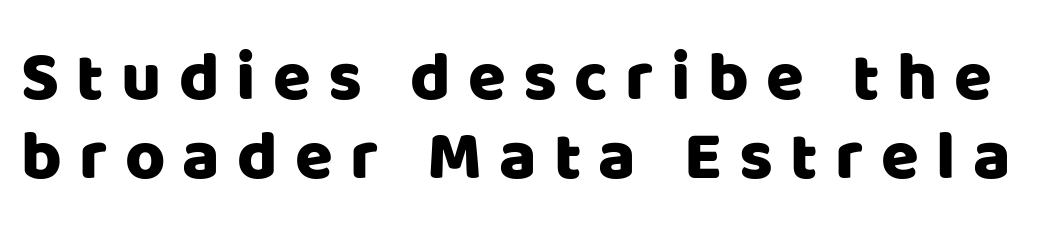
The image shows 69 px sans-serif type, upright; set tight line spacing (1.14x), unusually wide letter spacing (+0.25 em), not underlined; low stroke contrast and a large x-height.
